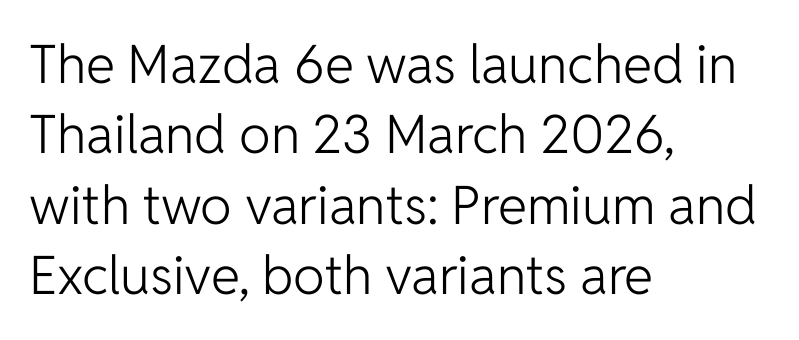
The image shows 53 px light sans-serif type, upright; set left-aligned, normal line spacing (1.33x), normal letter spacing, not underlined; low stroke contrast and a medium x-height.
